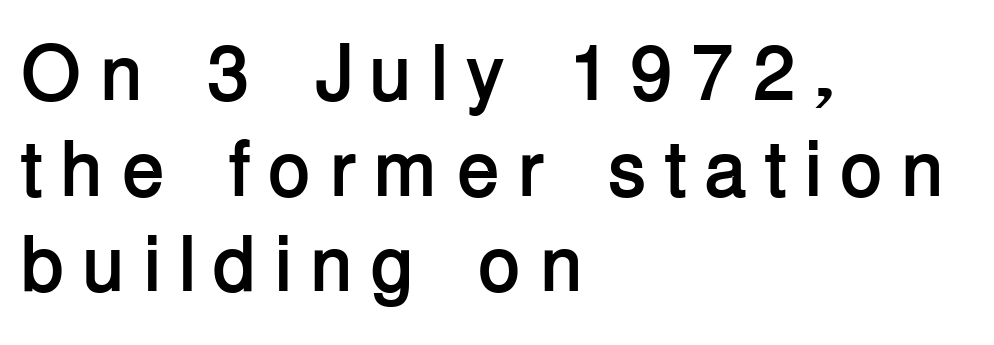
Q: Is the text bold? A: Yes.
Q: Is the text italic (slanted)? A: No, it is upright.
Q: Is the typeface a serif or a sans-serif typeface? A: Sans-serif.
Q: Is the text underlined? A: No.
Q: How is the paragraph aligned? A: Left-aligned.
Q: Is the spacing between letters normal or unusually wide? A: Unusually wide.
Q: Width (condensed, normal, or wide)? A: Normal.
Q: Stroke contrast? A: Low.
Q: x-height? A: Medium.
Q: Monospaced? A: No.
